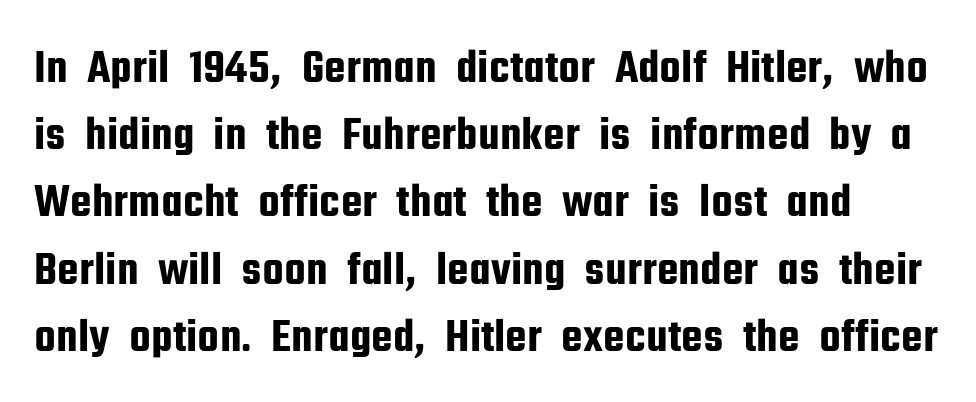
Q: Is the text italic (slanted)? A: No, it is upright.
Q: Is the typeface a serif or a sans-serif typeface? A: Sans-serif.
Q: Is the text underlined? A: No.
Q: How is the paragraph aligned? A: Left-aligned.
Q: Is the spacing between letters normal or unusually wide? A: Normal.
Q: Is the spacing between lines tight, normal or loose? A: Normal.
Q: Width (condensed, normal, or wide)? A: Condensed.
Q: Stroke contrast? A: Low.
Q: x-height? A: Medium.
Q: Monospaced? A: No.
